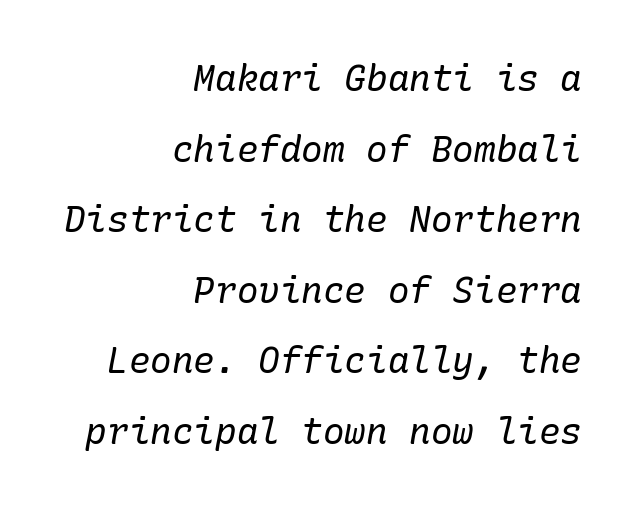
{"italic": "yes", "lean": "right", "slant_degrees": 10, "bold": "no", "weight": "regular", "width": "normal", "stroke_contrast": "low", "x_height": "medium", "underline": "no", "align": "right", "line_spacing": "loose", "line_spacing_ratio": 1.96, "letter_spacing": "normal", "letter_spacing_em": 0.0, "glyph_px": 36}
